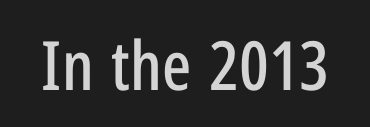
{"serif": "no", "italic": "no", "width": "condensed", "stroke_contrast": "low", "x_height": "medium", "monospaced": "no", "underline": "no", "letter_spacing": "normal", "letter_spacing_em": 0.0, "glyph_px": 68}
